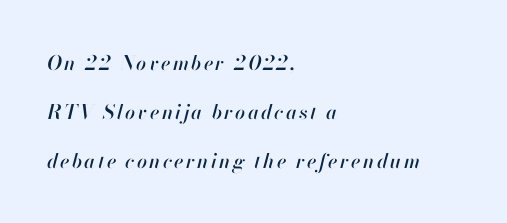
The image shows 20 px text type, italic (leaning right); set left-aligned, loose line spacing (2.44x), not underlined.
